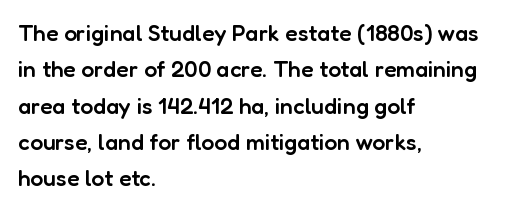
The paragraph shown leans on its left margin. Baseline-to-baseline distance is the conventional proportion of letter height. Check under the words: just untouched page. How are the letters spaced? Ordinarily, with no added tracking.
